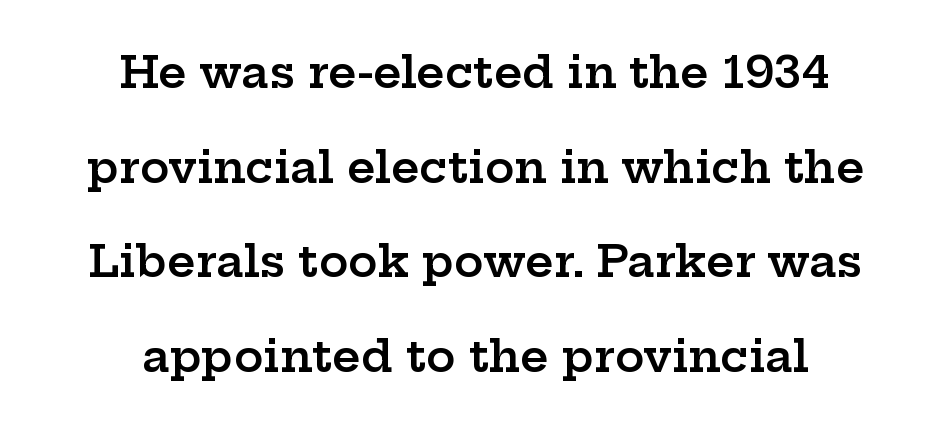
{"serif": "yes", "italic": "no", "bold": "semi", "weight": "semibold", "width": "wide", "stroke_contrast": "low", "x_height": "medium", "monospaced": "no", "underline": "no", "align": "center", "line_spacing": "loose", "line_spacing_ratio": 2.15, "letter_spacing": "normal", "letter_spacing_em": 0.0, "glyph_px": 44}
